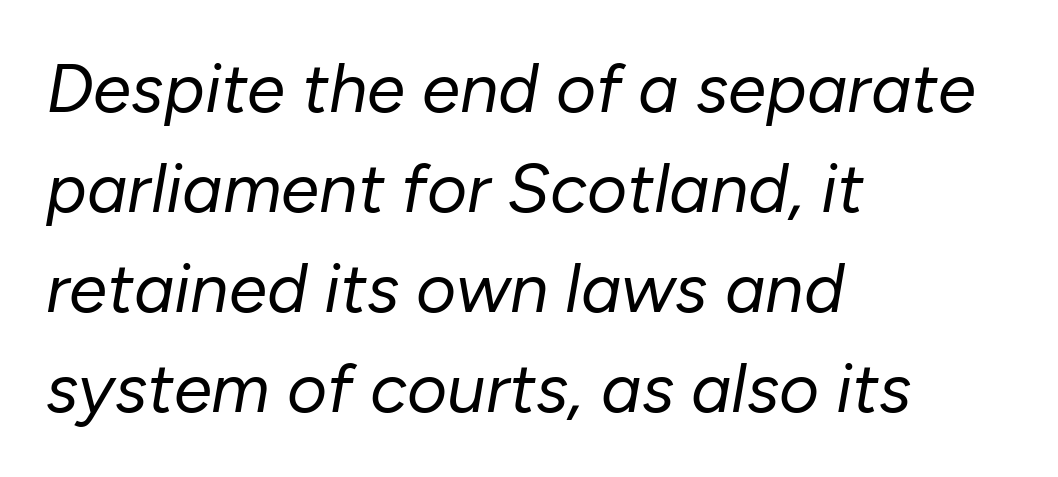
Q: Is the text bold? A: No.
Q: Is the text italic (slanted)? A: Yes, it leans right by about 10 degrees.
Q: Is the text underlined? A: No.
Q: How is the paragraph aligned? A: Left-aligned.
Q: Is the spacing between letters normal or unusually wide? A: Normal.
Q: Is the spacing between lines tight, normal or loose? A: Normal.
Q: Width (condensed, normal, or wide)? A: Normal.
Q: Stroke contrast? A: Low.
Q: x-height? A: Medium.
Q: Monospaced? A: No.
